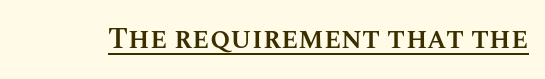
Q: Is the text bold? A: Semi-bold.
Q: Is the text italic (slanted)? A: No, it is upright.
Q: Is the text underlined? A: Yes.
Q: Is the spacing between letters normal or unusually wide? A: Normal.
Q: Width (condensed, normal, or wide)? A: Normal.
Q: Stroke contrast? A: Medium.
Q: x-height? A: Large.
Q: Monospaced? A: No.
